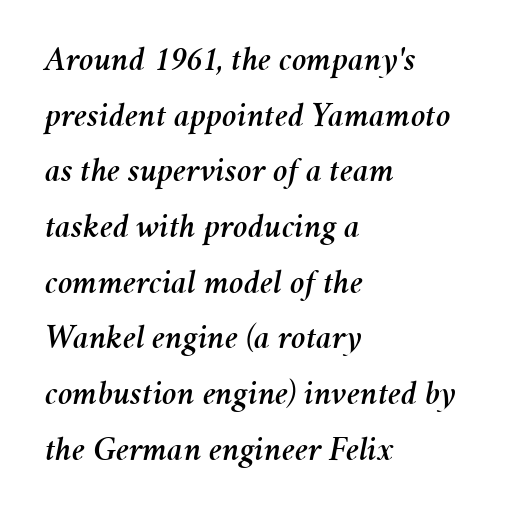
The image shows 35 px text type, italic (leaning right); set left-aligned, normal line spacing (1.59x), normal letter spacing, not underlined; medium stroke contrast and a medium x-height.
